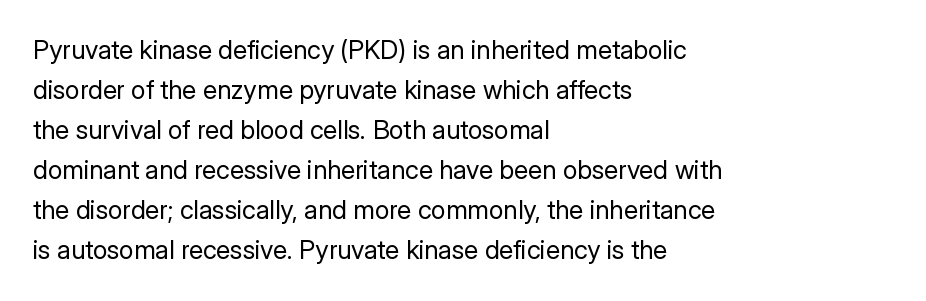
{"italic": "no", "bold": "no", "underline": "no", "align": "left", "line_spacing": "normal", "line_spacing_ratio": 1.54, "letter_spacing": "normal", "letter_spacing_em": 0.0, "glyph_px": 26}
